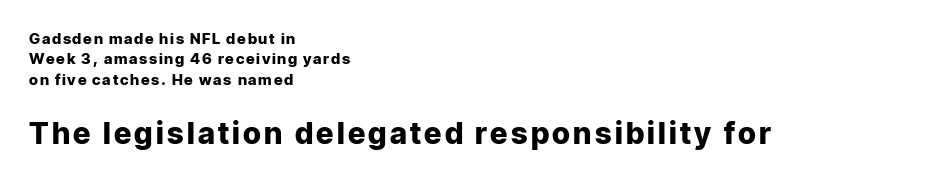
Serif or sans? Sans — the stroke terminals are bare. Note: smaller setting up top, larger setting below. These lines were composed using upright roman letters. The line-height multiplier appears to be the usual default. Is the type bold? Yes — the strokes are clearly thick and heavy.
